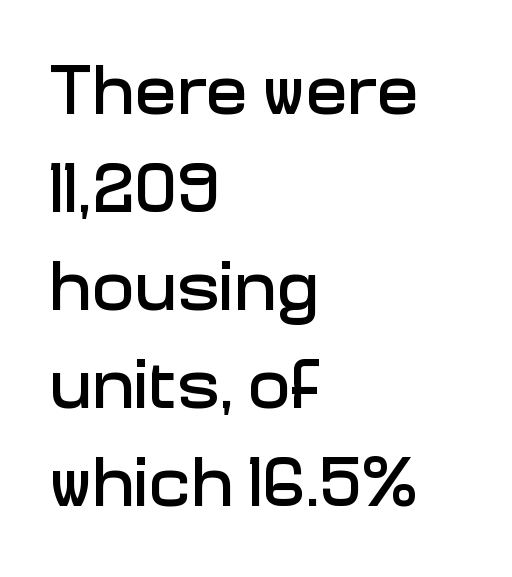
{"serif": "no", "italic": "no", "width": "normal", "stroke_contrast": "low", "x_height": "medium", "monospaced": "no", "underline": "no", "align": "left", "line_spacing": "normal", "line_spacing_ratio": 1.38, "letter_spacing": "normal", "letter_spacing_em": 0.0, "glyph_px": 71}
